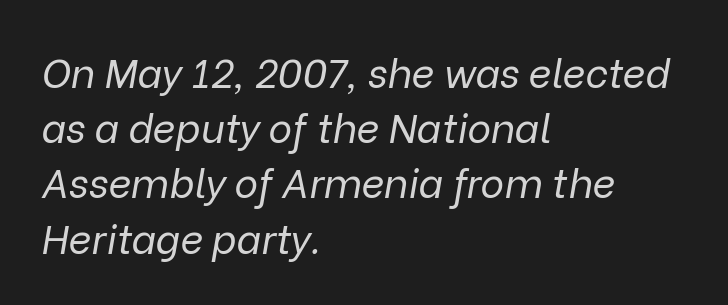
The rendering anchors every line to the left-hand side. Underline: absent. These lines sit exactly where default settings would place them. The face used here is proportionally spaced, like ordinary book or web type. The face looks like a standard text weight, possibly lighter.
